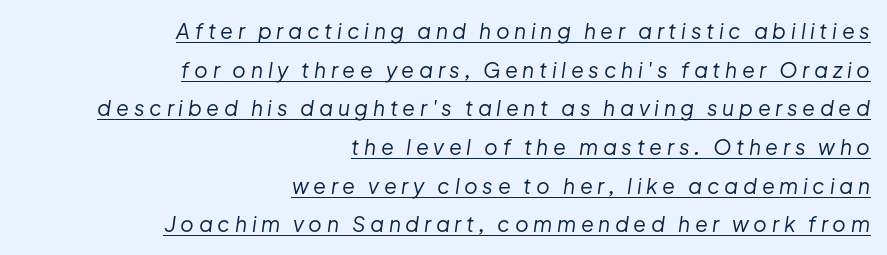
The image shows 21 px text type, italic (leaning right); set right-aligned, line spacing 1.84x, unusually wide letter spacing (+0.22 em), underlined.
